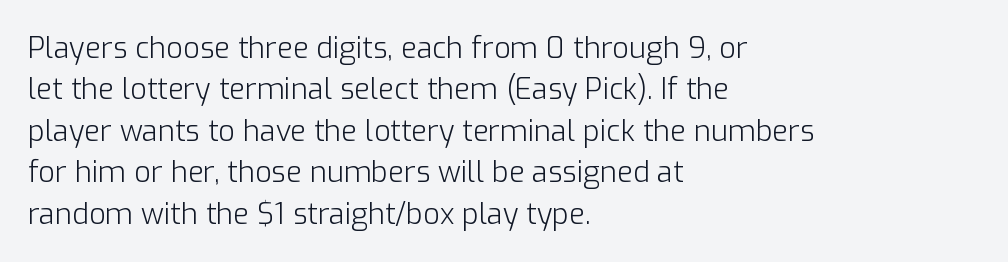
On a weight scale, this lands at 450 or below. The rendering uses natural spacing where letterforms have individual widths. Standard letterfit; no display-style spreading of the glyphs. Quick note: underline off. Tall strokes in this sample are plumb rather than angled.
